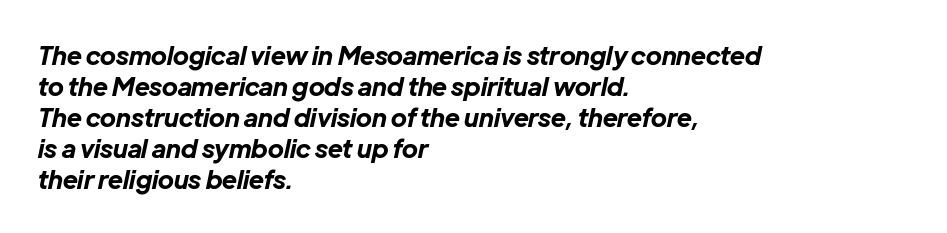
The image shows 25 px bold type, italic (leaning right); set left-aligned, line spacing 1.24x, normal letter spacing, not underlined.
